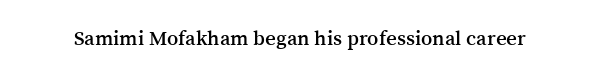
{"italic": "no", "underline": "no", "letter_spacing": "normal", "letter_spacing_em": 0.0, "glyph_px": 21}
